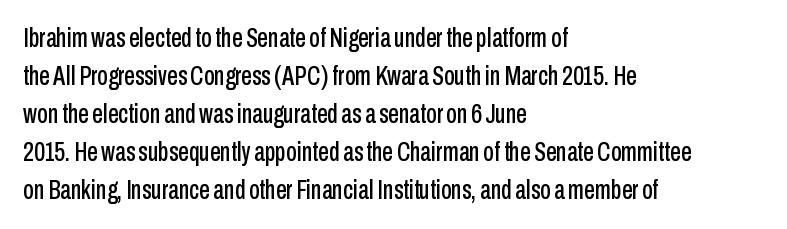
Q: Is the text italic (slanted)? A: No, it is upright.
Q: Is the text underlined? A: No.
Q: How is the paragraph aligned? A: Left-aligned.
Q: Is the spacing between letters normal or unusually wide? A: Normal.
Q: Is the spacing between lines tight, normal or loose? A: Normal.
